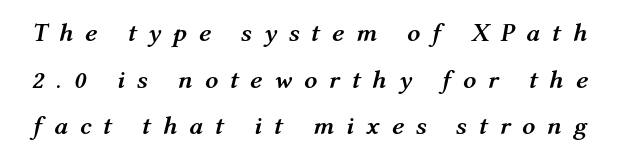
The image shows 26 px bold type, italic (leaning right); set line spacing 1.79x, unusually wide letter spacing (+0.45 em), not underlined.
